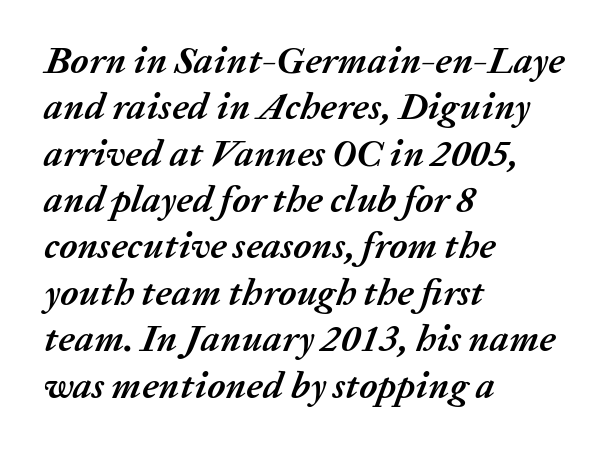
Here the designer chose a conventional face with non-uniform glyph widths. The specimen reads as italic at a glance. The passage shown is not underscored anywhere. Glyph-to-glyph distance matches everyday printed text. Each line starts at the same left margin while the right side varies. Weight check: bold — yes, fully.
